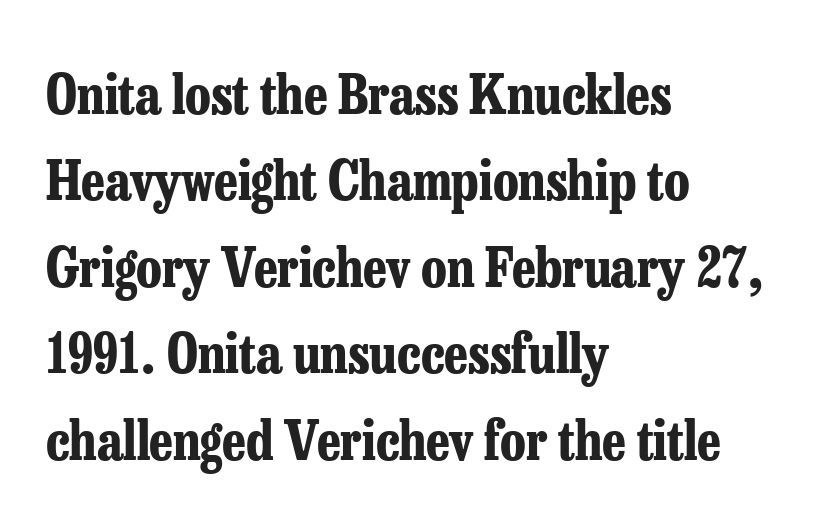
{"serif": "yes", "italic": "no", "bold": "yes", "weight": "bold", "width": "condensed", "stroke_contrast": "low", "x_height": "medium", "monospaced": "no", "underline": "no", "align": "left", "line_spacing": "normal", "line_spacing_ratio": 1.6, "letter_spacing": "normal", "letter_spacing_em": 0.0, "glyph_px": 54}
